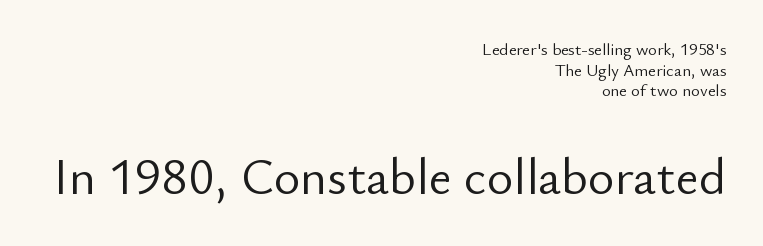
The following chunk of copy outweighs the initial chunk in type size. Where is the straight margin? On the right. The strip under each line holds only bare page. The typesetting does not lean heavy: it is not bold. The letters stand upright; this is a roman face.
